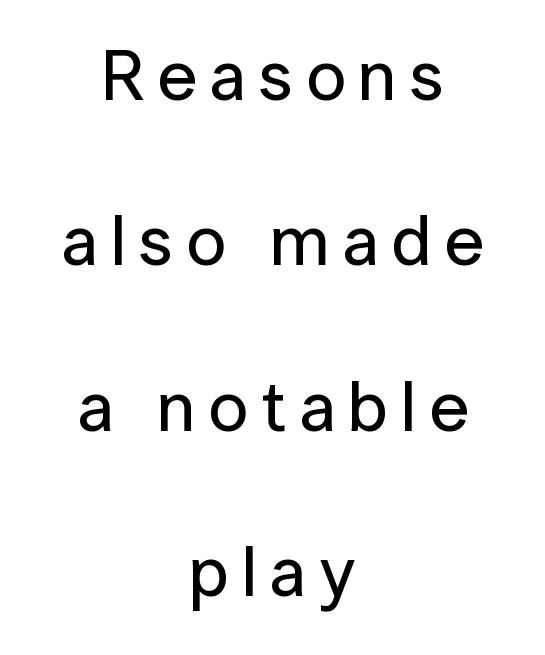
The image shows 71 px sans-serif type, upright; set centered, loose line spacing (2.33x), not underlined; low stroke contrast and a medium x-height.
